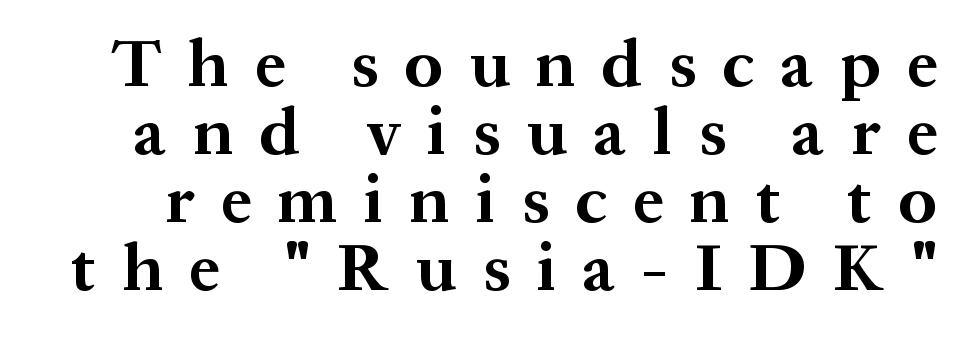
Q: Is the text bold? A: Yes.
Q: Is the text italic (slanted)? A: No, it is upright.
Q: Is the typeface a serif or a sans-serif typeface? A: Serif.
Q: Is the text underlined? A: No.
Q: Is the spacing between letters normal or unusually wide? A: Unusually wide.
Q: Is the spacing between lines tight, normal or loose? A: Tight.
Q: Width (condensed, normal, or wide)? A: Normal.
Q: Stroke contrast? A: Medium.
Q: x-height? A: Medium.
Q: Monospaced? A: No.
